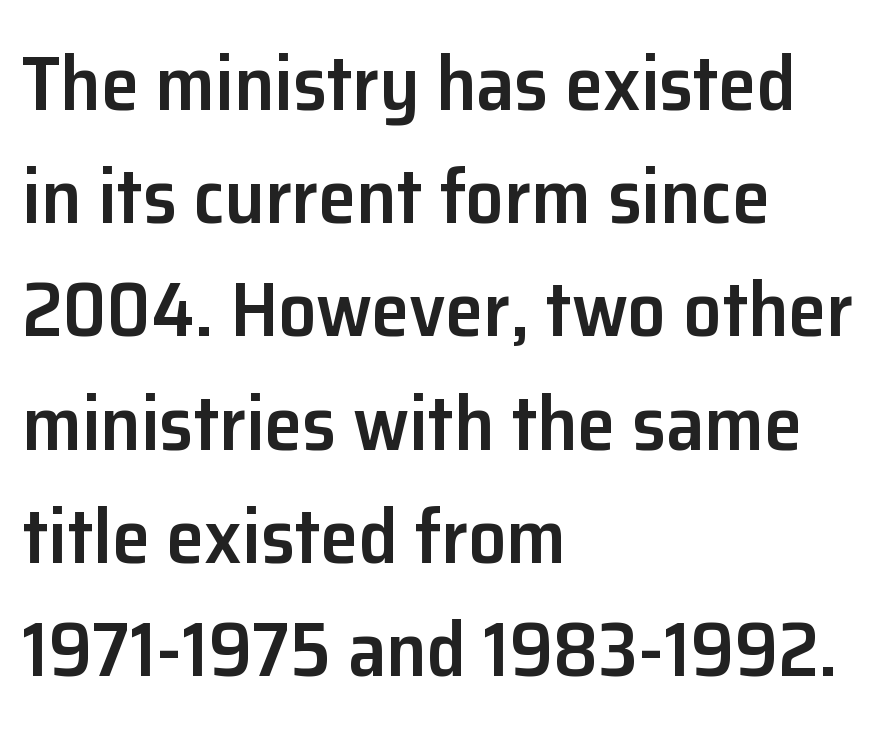
{"serif": "no", "italic": "no", "bold": "semi", "weight": "semibold", "width": "normal", "stroke_contrast": "low", "x_height": "medium", "monospaced": "no", "underline": "no", "align": "left", "line_spacing": "normal", "line_spacing_ratio": 1.47, "letter_spacing": "normal", "letter_spacing_em": 0.0, "glyph_px": 77}
